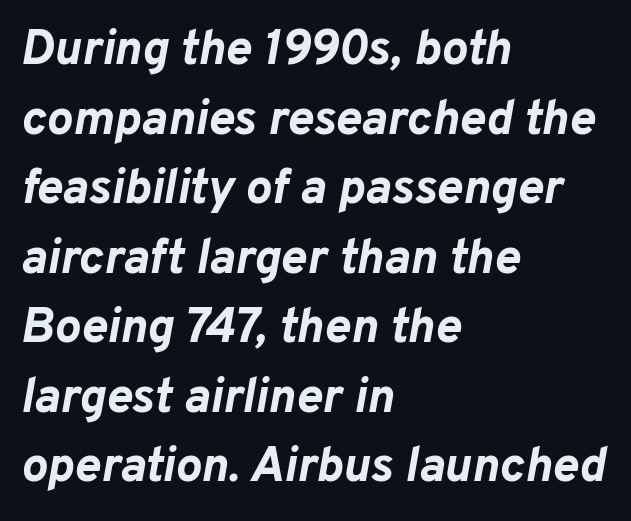
{"italic": "yes", "lean": "right", "slant_degrees": 10, "bold": "yes", "weight": "bold", "width": "normal", "stroke_contrast": "low", "x_height": "medium", "monospaced": "no", "underline": "no", "align": "left", "line_spacing": "normal", "line_spacing_ratio": 1.42, "letter_spacing": "normal", "letter_spacing_em": 0.0, "glyph_px": 49}
